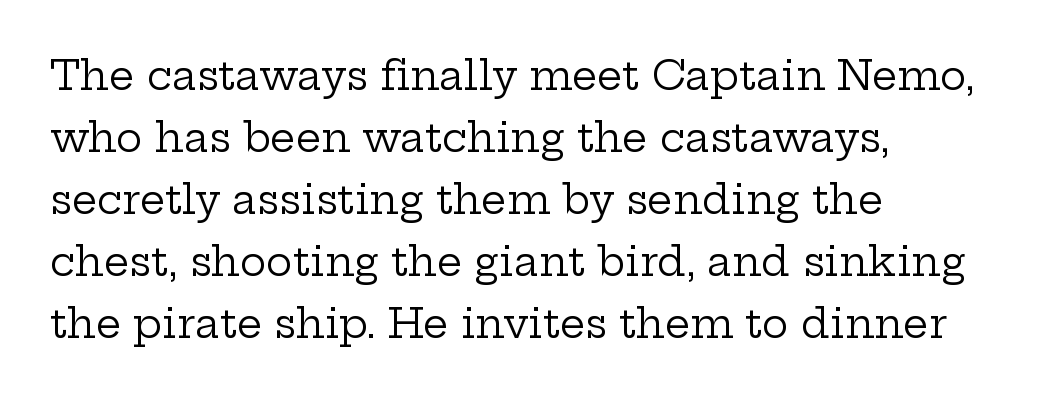
Notice how the stems are strictly vertical — no italics here. One glance says typical: line gaps are just what's usual. The lines in this sample share a left origin and differ only in where they stop. Letterform terminals end in serifs throughout the passage. The words here are not underlined.
